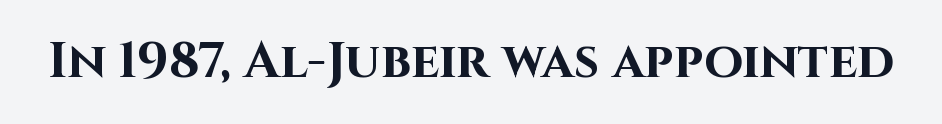
The baseline area is clear. The face used here is rendered with its standard letterfit. This is sans-serif lettering, the kind often seen on screens and signage. The strokes are fattened all the way to bold. The face used here is proportionally spaced, like ordinary book or web type.
